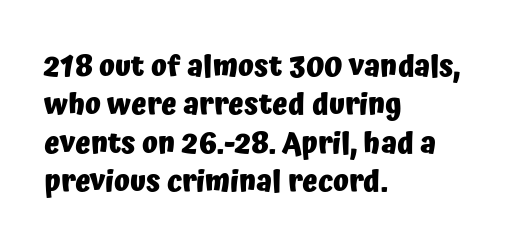
The image shows 29 px heavy sans-serif type, upright; set left-aligned, normal line spacing (1.32x), normal letter spacing, not underlined; low stroke contrast and a medium x-height.
